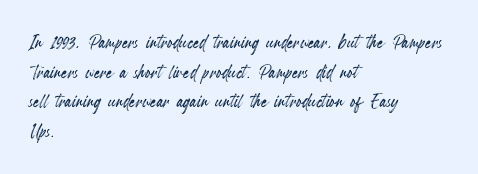
The image shows 24 px text type; set left-aligned, line spacing 1.23x, normal letter spacing, not underlined.
